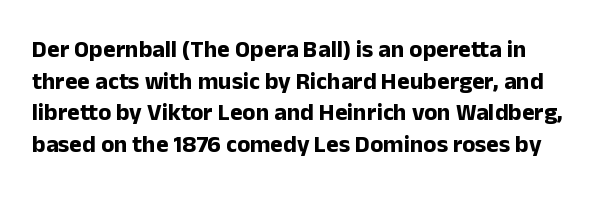
The face used here is rendered with its standard letterfit. Summary of vertical rhythm: regular, with standard interline spacing. Chunky letters — that's bold for sure. The specimen reads as upright at a glance. A bare baseline throughout the passage.
